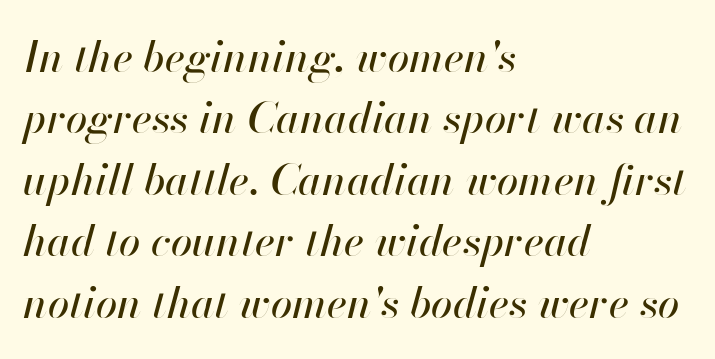
The image shows 43 px text type, italic (leaning right); set left-aligned, normal line spacing (1.43x), normal letter spacing, not underlined; high stroke contrast and a small x-height.
